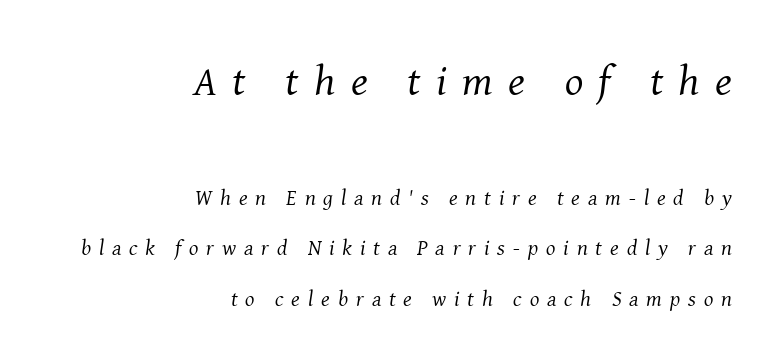
Q: Is the text bold? A: No.
Q: Is the text italic (slanted)? A: Yes, it leans right by about 8 degrees.
Q: Is the typeface a serif or a sans-serif typeface? A: Serif.
Q: Is the text underlined? A: No.
Q: How is the paragraph aligned? A: Right-aligned.
Q: Is the spacing between letters normal or unusually wide? A: Unusually wide.
Q: Is the spacing between lines tight, normal or loose? A: Loose.
Q: Which block of text is set in a larger size, the first (top) or the second (bottom)? A: The first (top) one.
Q: Width (condensed, normal, or wide)? A: Normal.
Q: Stroke contrast? A: Medium.
Q: x-height? A: Medium.
Q: Monospaced? A: No.
